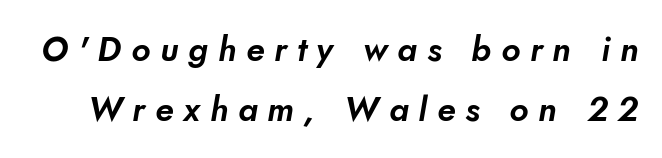
Think of a printed novel: that variable character pitch is what you see here. Typographically, this falls in the sans-serif category. The letterforms stand isolated, each surrounded by extra space. Any mark beneath the type? The region is blank.
